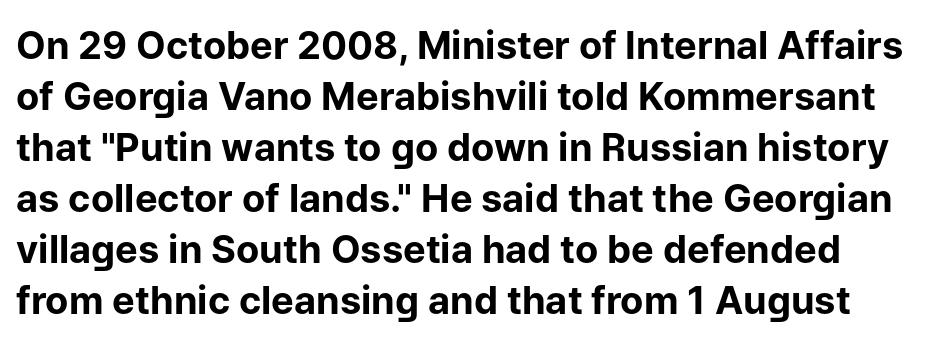
{"serif": "no", "italic": "no", "bold": "yes", "weight": "bold", "width": "normal", "stroke_contrast": "low", "x_height": "medium", "monospaced": "no", "underline": "no", "line_spacing": "normal", "line_spacing_ratio": 1.34, "letter_spacing": "normal", "letter_spacing_em": 0.0, "glyph_px": 38}
